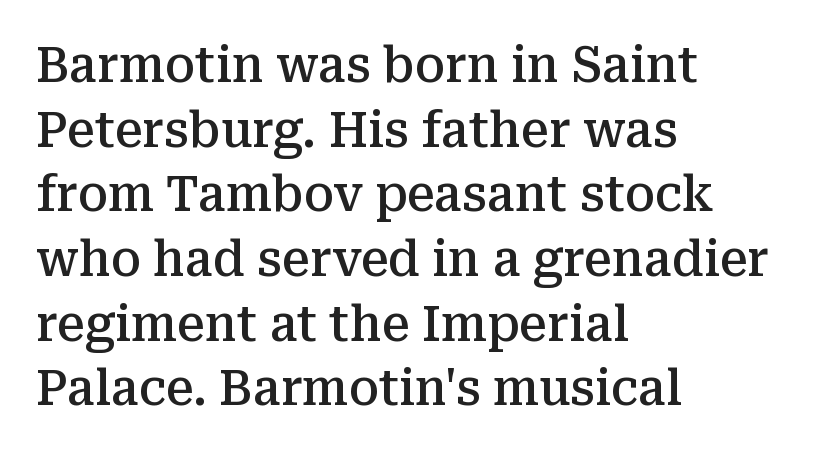
{"serif": "yes", "italic": "no", "bold": "semi", "weight": "semibold", "width": "normal", "stroke_contrast": "medium", "x_height": "medium", "monospaced": "no", "underline": "no", "align": "left", "line_spacing": "normal", "line_spacing_ratio": 1.32, "letter_spacing": "normal", "letter_spacing_em": 0.0, "glyph_px": 49}
